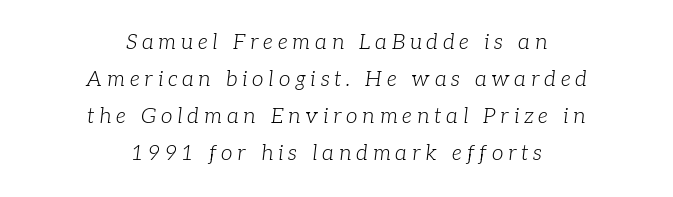
{"italic": "yes", "lean": "right", "slant_degrees": 7, "bold": "no", "underline": "no", "align": "center", "line_spacing_ratio": 1.76, "letter_spacing": "wide", "letter_spacing_em": 0.23, "glyph_px": 21}
